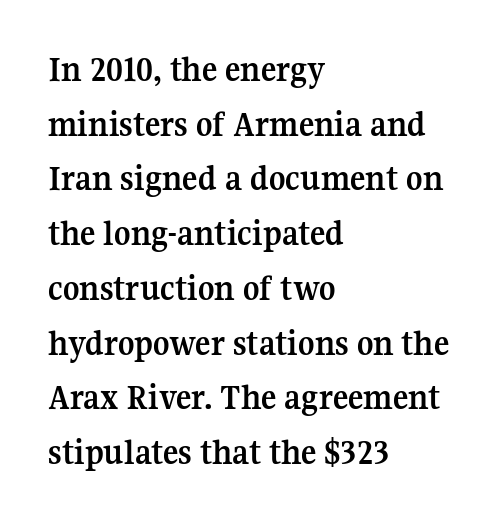
{"serif": "yes", "italic": "no", "bold": "yes", "weight": "semibold", "width": "normal", "stroke_contrast": "medium", "x_height": "medium", "monospaced": "no", "underline": "no", "align": "left", "line_spacing": "normal", "line_spacing_ratio": 1.52, "letter_spacing": "normal", "letter_spacing_em": 0.0, "glyph_px": 36}
